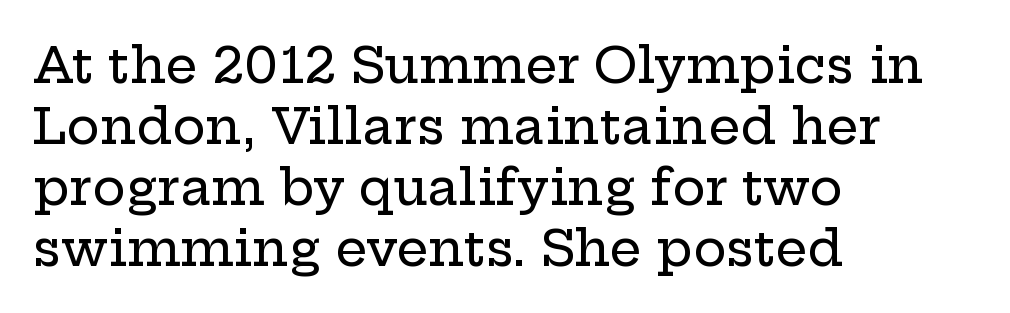
Spacing verdict: proportional, widths tailored to each character. Layout note: lines flush left. Is there any slant? The stems are plumb. The glyphs in this specimen are seriffed. Spacing between characters is what you'd get straight out of the box. Has an underline been added? It has not.
